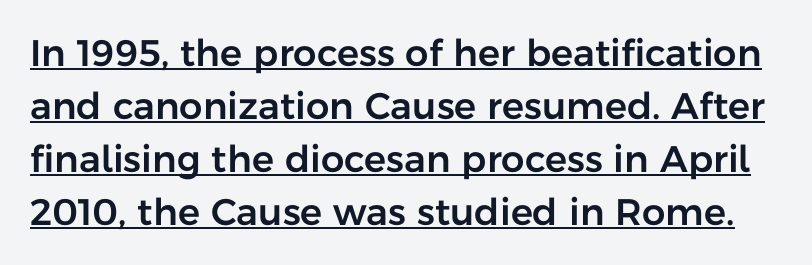
{"serif": "no", "italic": "no", "width": "normal", "stroke_contrast": "low", "x_height": "medium", "monospaced": "no", "underline": "yes", "line_spacing": "normal", "line_spacing_ratio": 1.43, "letter_spacing": "normal", "letter_spacing_em": 0.0, "glyph_px": 37}
